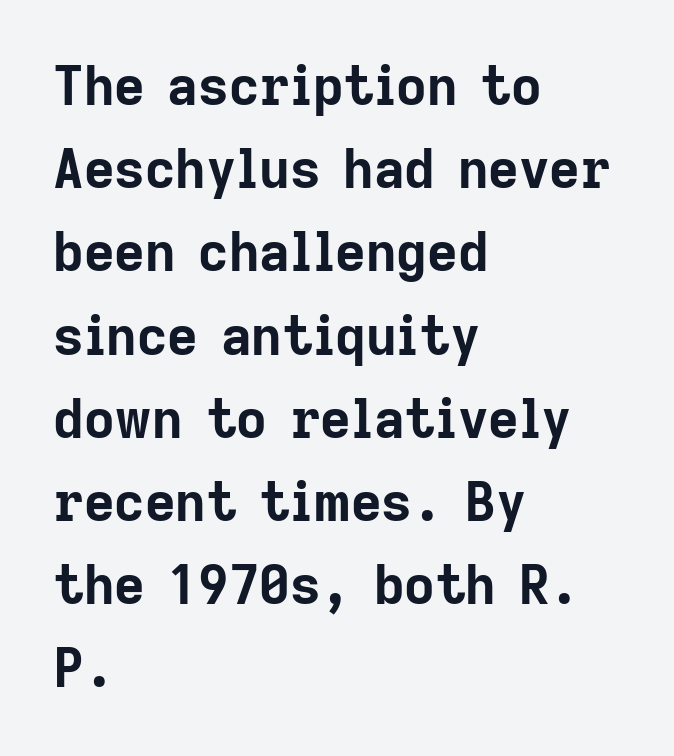
{"serif": "no", "italic": "no", "bold": "yes", "weight": "bold", "width": "normal", "stroke_contrast": "low", "x_height": "medium", "monospaced": "no", "underline": "no", "align": "left", "line_spacing": "normal", "line_spacing_ratio": 1.57, "letter_spacing": "normal", "letter_spacing_em": 0.0, "glyph_px": 53}
